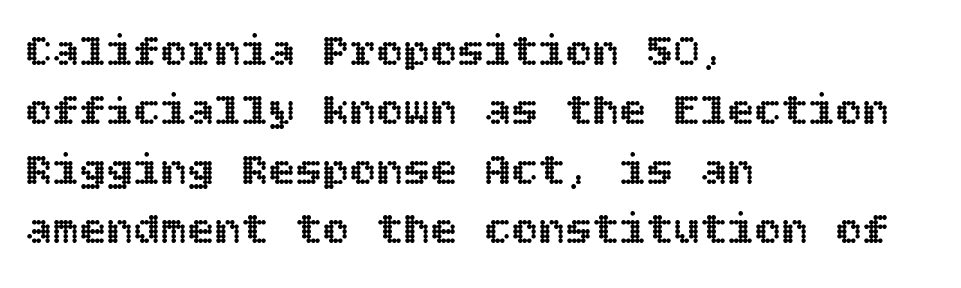
{"italic": "no", "width": "normal", "x_height": "large", "underline": "no", "align": "left", "line_spacing": "normal", "line_spacing_ratio": 1.32, "letter_spacing": "normal", "letter_spacing_em": 0.0, "glyph_px": 45}
